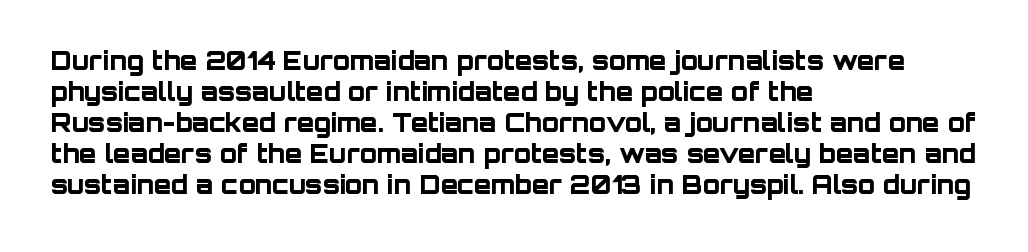
{"italic": "no", "bold": "yes", "underline": "no", "align": "left", "line_spacing_ratio": 1.24, "letter_spacing": "normal", "letter_spacing_em": 0.0, "glyph_px": 25}
